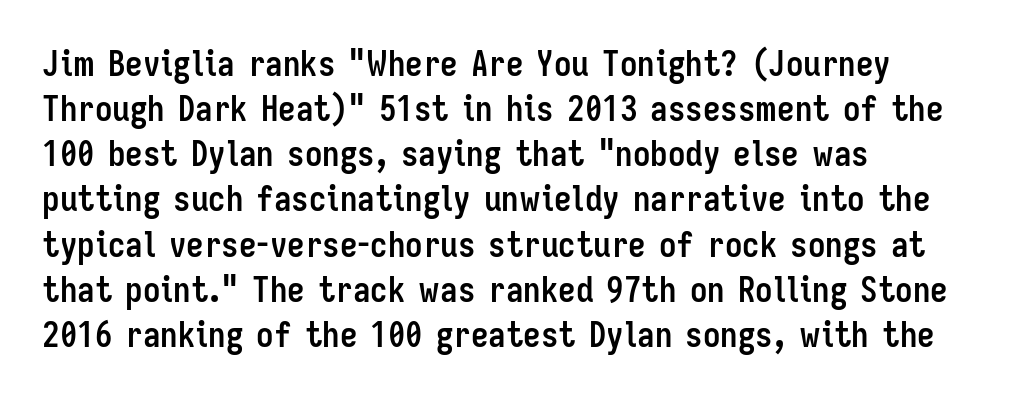
Q: Is the text bold? A: Yes.
Q: Is the text italic (slanted)? A: No, it is upright.
Q: Is the typeface a serif or a sans-serif typeface? A: Sans-serif.
Q: Is the text underlined? A: No.
Q: How is the paragraph aligned? A: Left-aligned.
Q: Is the spacing between letters normal or unusually wide? A: Normal.
Q: Is the spacing between lines tight, normal or loose? A: Normal.
Q: Width (condensed, normal, or wide)? A: Condensed.
Q: Stroke contrast? A: Low.
Q: x-height? A: Medium.
Q: Monospaced? A: No.
